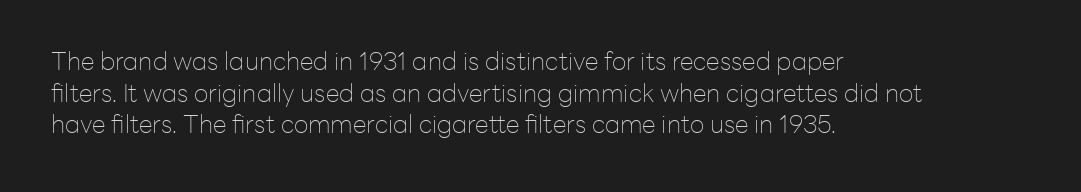
The image shows 25 px text type, upright; set left-aligned, normal line spacing (1.27x), normal letter spacing, not underlined.
